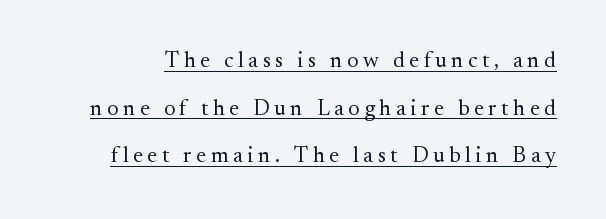
{"italic": "no", "bold": "no", "underline": "yes", "line_spacing": "loose", "line_spacing_ratio": 2.16, "letter_spacing": "wide", "letter_spacing_em": 0.21, "glyph_px": 22}
